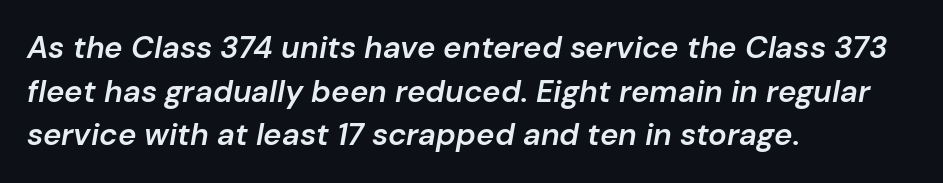
{"italic": "yes", "lean": "right", "slant_degrees": 10, "bold": "semi", "weight": "semibold", "width": "normal", "stroke_contrast": "low", "x_height": "medium", "monospaced": "no", "underline": "no", "align": "left", "line_spacing": "normal", "line_spacing_ratio": 1.41, "letter_spacing": "normal", "letter_spacing_em": 0.0, "glyph_px": 31}
